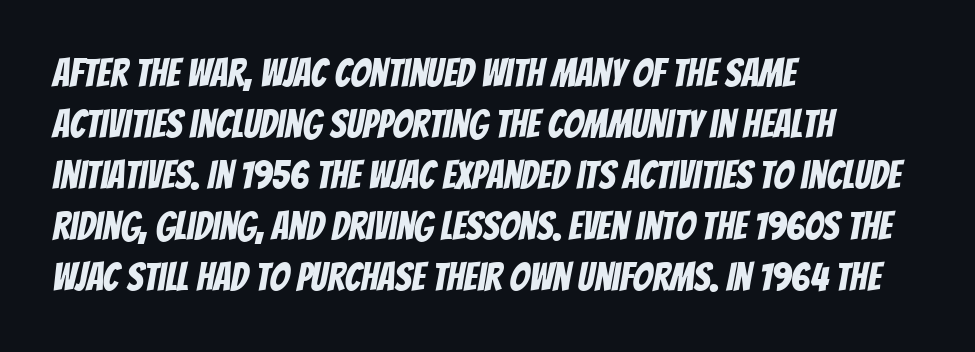
Q: Is the typeface a serif or a sans-serif typeface? A: Sans-serif.
Q: Is the text underlined? A: No.
Q: How is the paragraph aligned? A: Left-aligned.
Q: Is the spacing between letters normal or unusually wide? A: Normal.
Q: Is the spacing between lines tight, normal or loose? A: Normal.
Q: Width (condensed, normal, or wide)? A: Condensed.
Q: Stroke contrast? A: Low.
Q: x-height? A: Large.
Q: Monospaced? A: No.
